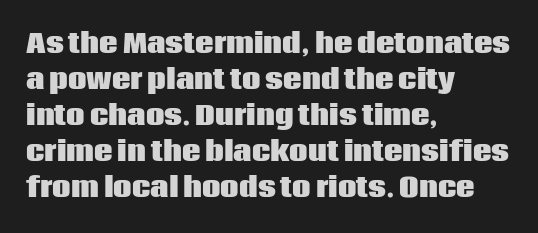
Q: Is the text bold? A: Yes.
Q: Is the text italic (slanted)? A: No, it is upright.
Q: Is the text underlined? A: No.
Q: How is the paragraph aligned? A: Left-aligned.
Q: Is the spacing between letters normal or unusually wide? A: Normal.
Q: Is the spacing between lines tight, normal or loose? A: Normal.
